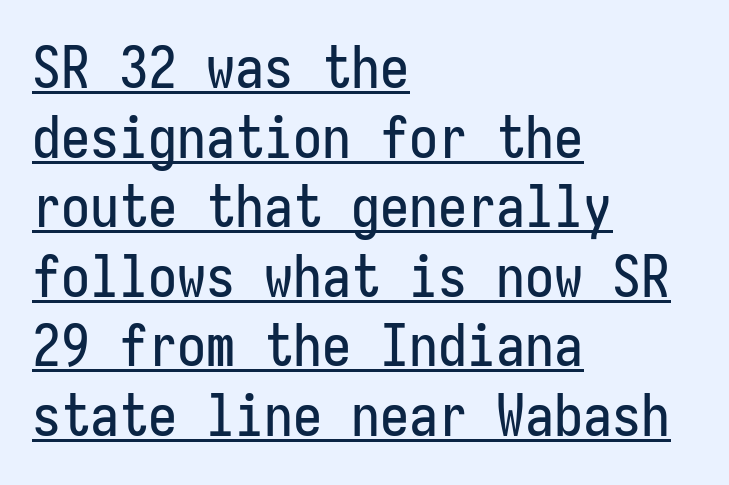
Each line starts at the same left margin while the right side varies. You could count columns in this text — the font is strictly monospaced. The lettering stays uniformly vertical, giving the passage a roman look. A continuous stroke trails under the words, as in a hyperlink. Note: no serifs on the glyphs.
